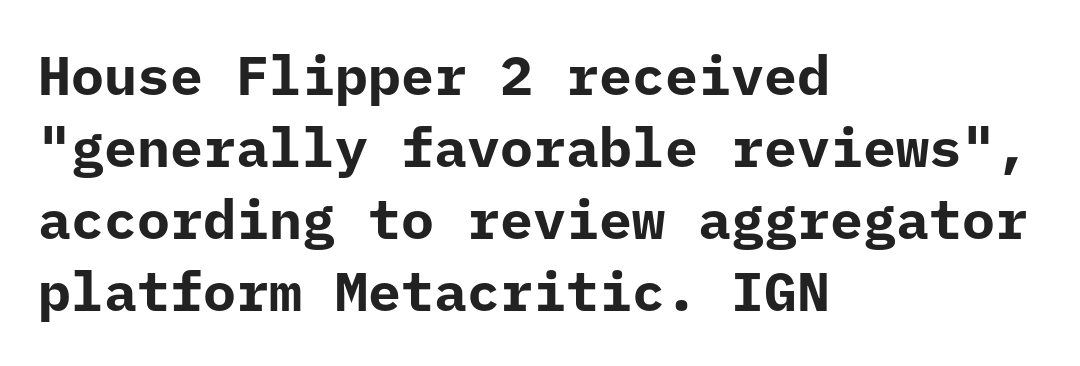
{"serif": "no", "italic": "no", "bold": "yes", "weight": "bold", "width": "normal", "stroke_contrast": "low", "x_height": "medium", "monospaced": "yes", "underline": "no", "align": "left", "line_spacing": "normal", "line_spacing_ratio": 1.31, "letter_spacing": "normal", "letter_spacing_em": 0.0, "glyph_px": 55}
